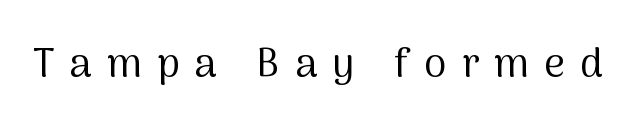
{"serif": "no", "italic": "no", "bold": "no", "weight": "regular", "width": "normal", "stroke_contrast": "medium", "x_height": "medium", "monospaced": "no", "underline": "no", "letter_spacing": "wide", "letter_spacing_em": 0.38, "glyph_px": 40}
